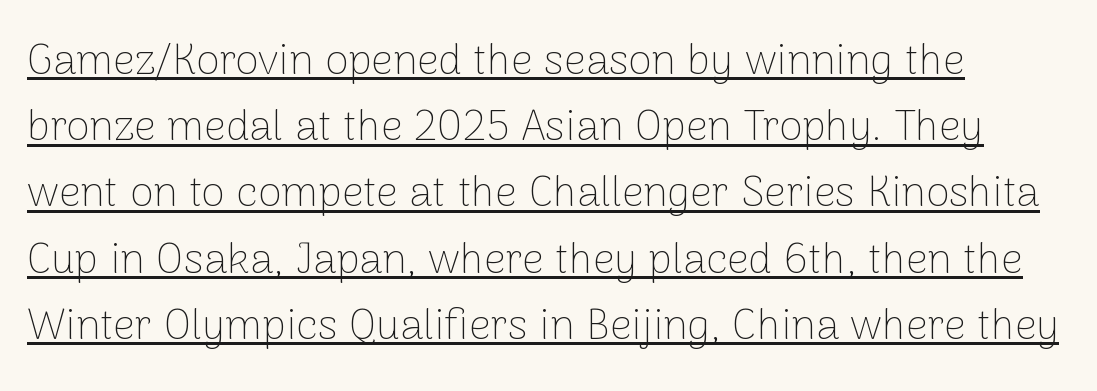
{"serif": "no", "italic": "no", "bold": "no", "weight": "thin", "width": "normal", "stroke_contrast": "low", "x_height": "medium", "monospaced": "no", "underline": "yes", "align": "left", "line_spacing": "normal", "line_spacing_ratio": 1.54, "letter_spacing": "normal", "letter_spacing_em": 0.0, "glyph_px": 43}
